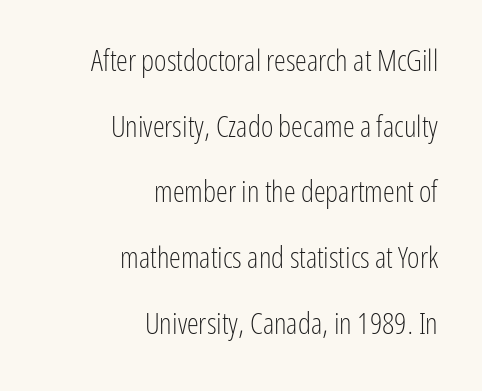
Q: Is the text bold? A: No.
Q: Is the text italic (slanted)? A: No, it is upright.
Q: Is the typeface a serif or a sans-serif typeface? A: Sans-serif.
Q: Is the text underlined? A: No.
Q: How is the paragraph aligned? A: Right-aligned.
Q: Is the spacing between letters normal or unusually wide? A: Normal.
Q: Is the spacing between lines tight, normal or loose? A: Loose.
Q: Width (condensed, normal, or wide)? A: Condensed.
Q: Stroke contrast? A: Low.
Q: x-height? A: Medium.
Q: Monospaced? A: No.
